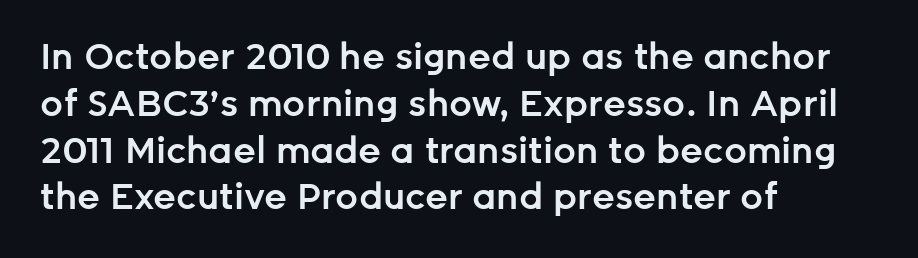
{"serif": "no", "italic": "no", "bold": "semi", "weight": "semibold", "width": "normal", "stroke_contrast": "low", "x_height": "medium", "monospaced": "no", "underline": "no", "align": "left", "line_spacing": "normal", "line_spacing_ratio": 1.3, "letter_spacing": "normal", "letter_spacing_em": 0.0, "glyph_px": 36}
